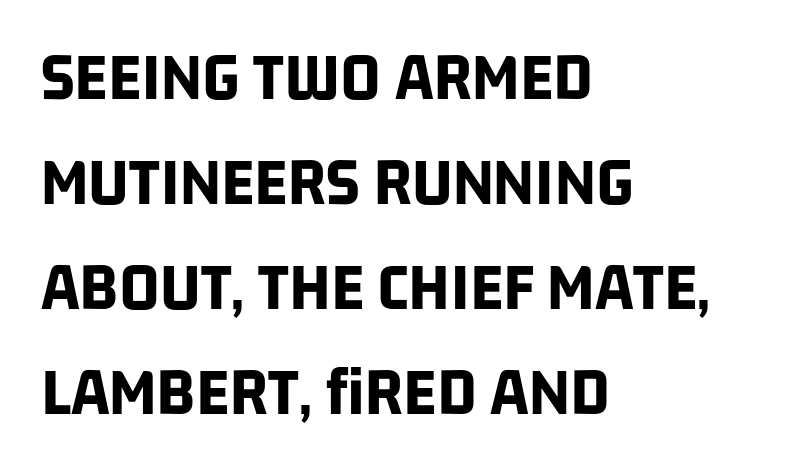
The image shows 70 px bold, condensed sans-serif type; set left-aligned, normal line spacing (1.5x), normal letter spacing, not underlined; low stroke contrast and a large x-height.
